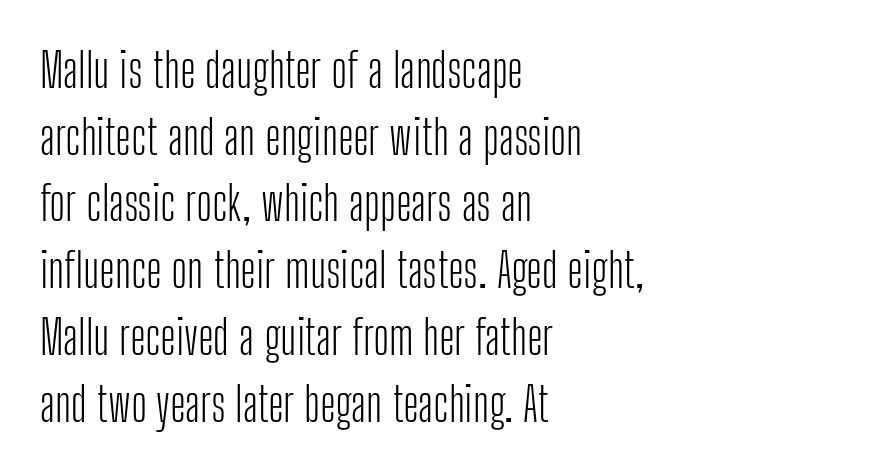
In terms of posture, this sample is upright. The letters advance in unequal steps, a hallmark of proportional type. Are there feet on the stems? There aren't — it's a sans. Regular leading.
